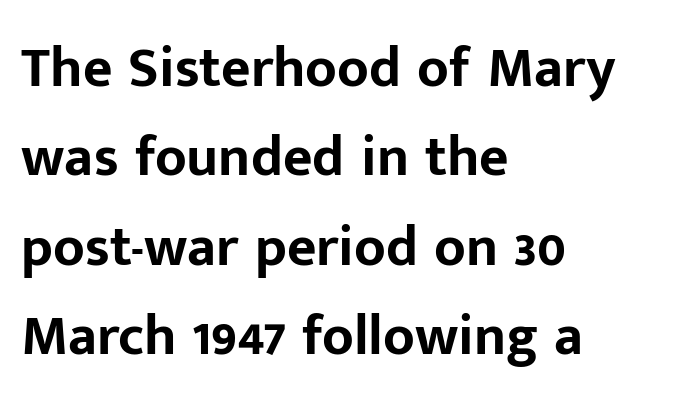
The image shows 57 px bold sans-serif type, upright; set left-aligned, normal line spacing (1.57x), normal letter spacing, not underlined; low stroke contrast and a medium x-height.
